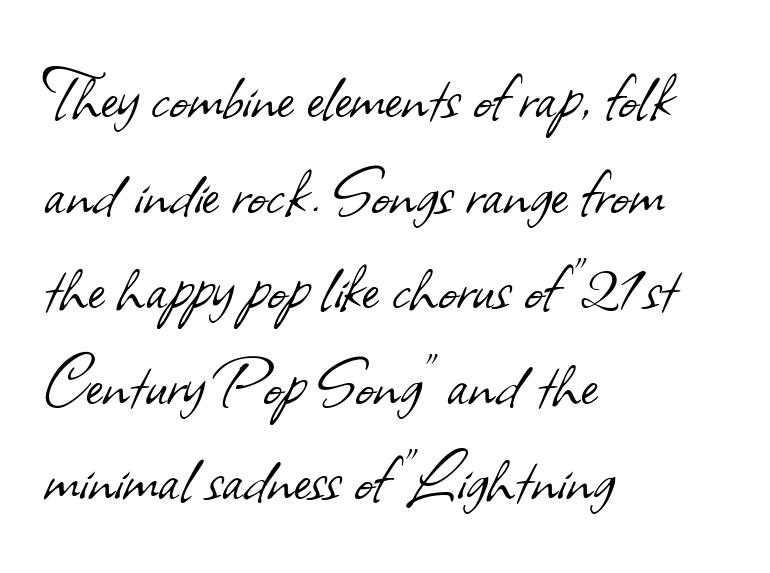
Q: Is the text bold? A: No.
Q: Is the typeface a serif or a sans-serif typeface? A: Sans-serif.
Q: Is the text underlined? A: No.
Q: How is the paragraph aligned? A: Left-aligned.
Q: Is the spacing between letters normal or unusually wide? A: Normal.
Q: Width (condensed, normal, or wide)? A: Normal.
Q: Stroke contrast? A: Low.
Q: x-height? A: Small.
Q: Monospaced? A: No.
